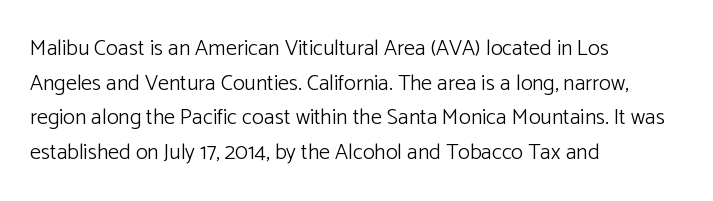
Q: Is the text bold? A: No.
Q: Is the text italic (slanted)? A: No, it is upright.
Q: Is the text underlined? A: No.
Q: How is the paragraph aligned? A: Left-aligned.
Q: Is the spacing between letters normal or unusually wide? A: Normal.
Q: Is the spacing between lines tight, normal or loose? A: Normal.
